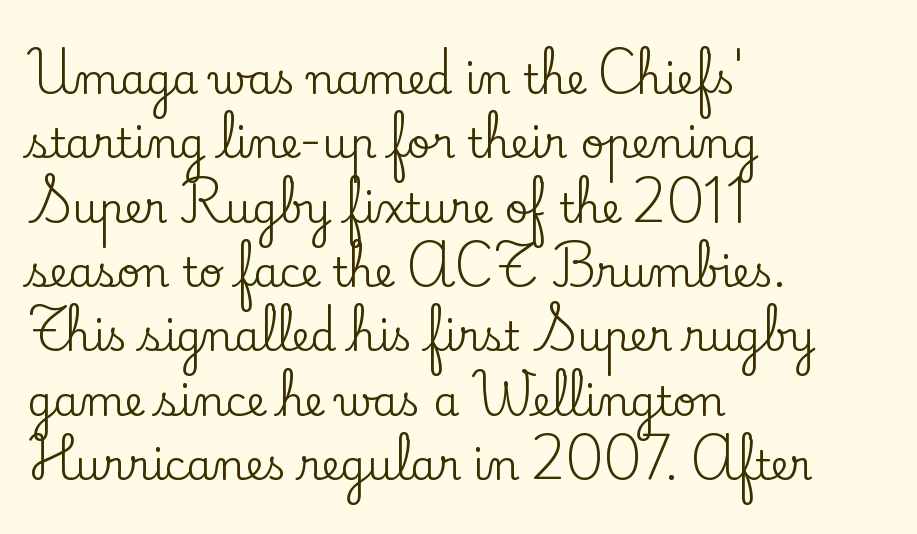
You could call the tracking neutral — neither tight nor loose. Notice how the stems are strictly vertical — no italics here. What's the leading like? Ordinary, nothing unusual. The space beneath each line is pristine and unruled. The font family rendered here belongs to the serif group.
